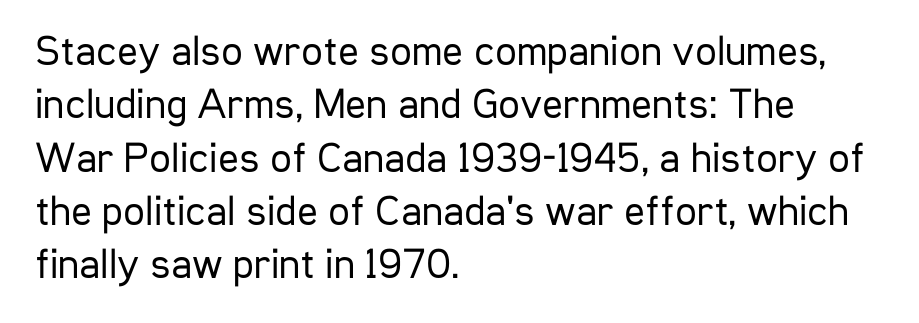
The image shows 43 px regular-weight, condensed sans-serif type, upright; set left-aligned, line spacing 1.24x, normal letter spacing, not underlined; low stroke contrast and a medium x-height.
